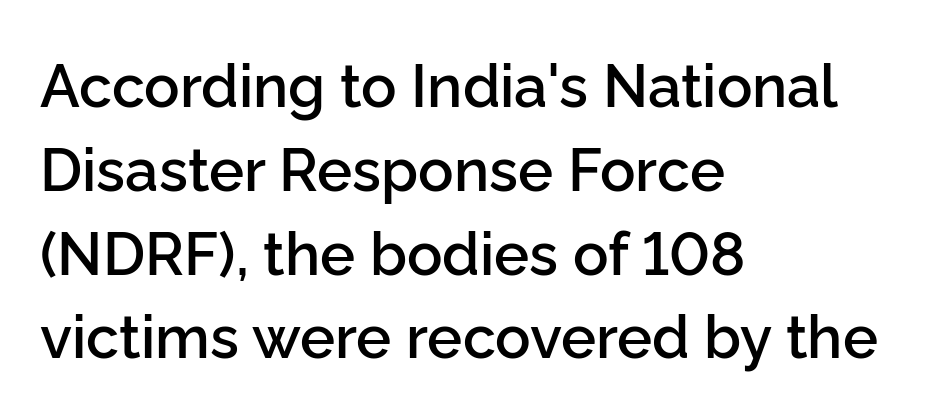
These lines stack with their left ends in a neat column. Emphasis by weight is partial: semibold. Note the varied advance widths — an 'i' is clearly narrower than an 'm'. Tracking value appears to be zero — textbook default spacing.
